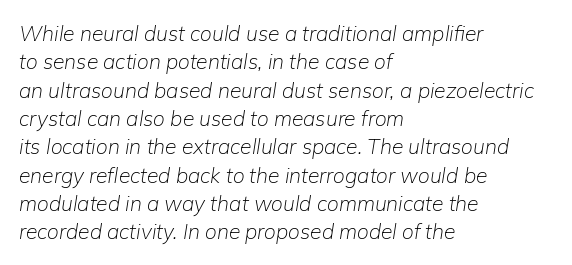
The image shows 21 px text type, italic (leaning right); set left-aligned, normal line spacing (1.35x), normal letter spacing, not underlined.
